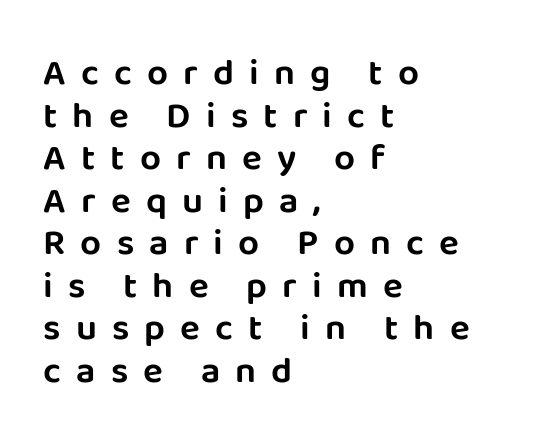
{"serif": "no", "italic": "no", "width": "normal", "stroke_contrast": "low", "x_height": "large", "monospaced": "no", "underline": "no", "align": "left", "line_spacing": "tight", "line_spacing_ratio": 1.15, "letter_spacing": "wide", "letter_spacing_em": 0.41, "glyph_px": 37}
